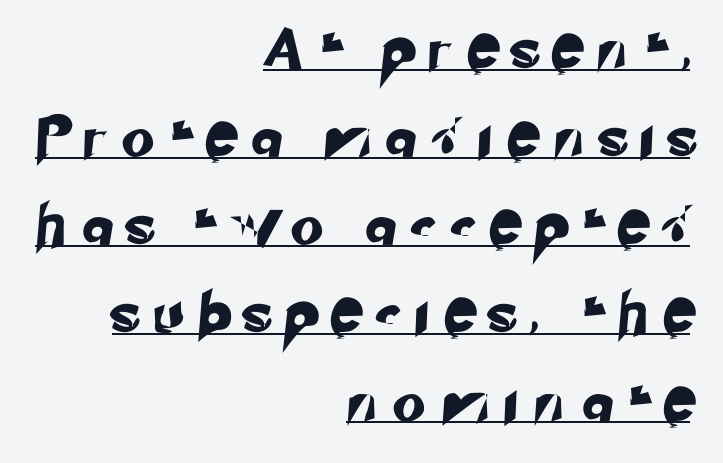
The line-height multiplier appears high, well above default. Emphasis is given by a line drawn under the lettering. A sans-serif font was chosen for this passage. The rag falls on the left side of this text block.
